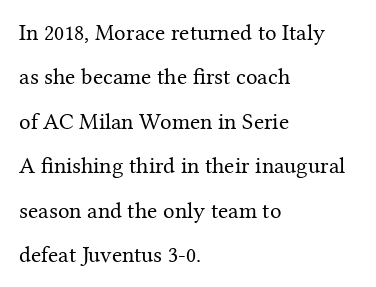
{"italic": "no", "bold": "no", "underline": "no", "align": "left", "line_spacing": "loose", "line_spacing_ratio": 1.93, "letter_spacing": "normal", "letter_spacing_em": 0.0, "glyph_px": 23}
